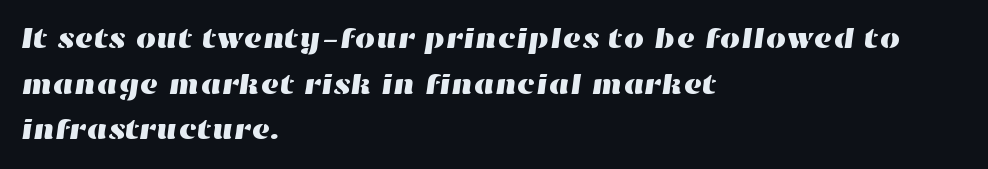
Q: Is the text underlined? A: No.
Q: How is the paragraph aligned? A: Left-aligned.
Q: Is the spacing between letters normal or unusually wide? A: Normal.
Q: Is the spacing between lines tight, normal or loose? A: Normal.
Q: Width (condensed, normal, or wide)? A: Wide.
Q: Stroke contrast? A: High.
Q: x-height? A: Medium.
Q: Monospaced? A: No.
